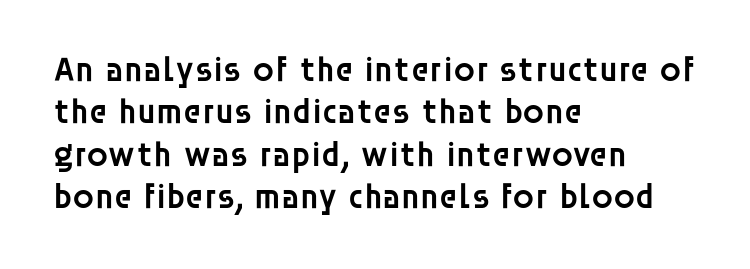
The image shows 35 px semibold sans-serif type, upright; set left-aligned, line spacing 1.21x, normal letter spacing, not underlined; low stroke contrast and a large x-height.
